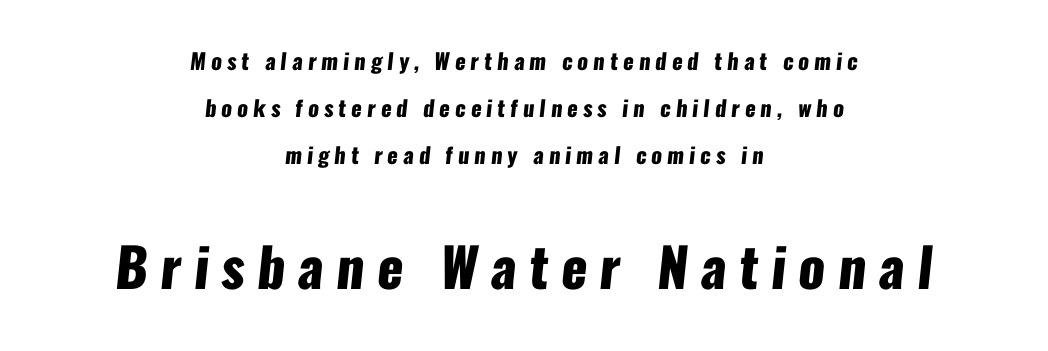
Q: Is the text bold? A: Yes.
Q: Is the typeface a serif or a sans-serif typeface? A: Sans-serif.
Q: Is the text underlined? A: No.
Q: How is the paragraph aligned? A: Centered.
Q: Is the spacing between letters normal or unusually wide? A: Unusually wide.
Q: Is the spacing between lines tight, normal or loose? A: Loose.
Q: Which block of text is set in a larger size, the first (top) or the second (bottom)? A: The second (bottom) one.
Q: Width (condensed, normal, or wide)? A: Condensed.
Q: Stroke contrast? A: Low.
Q: x-height? A: Medium.
Q: Monospaced? A: No.
